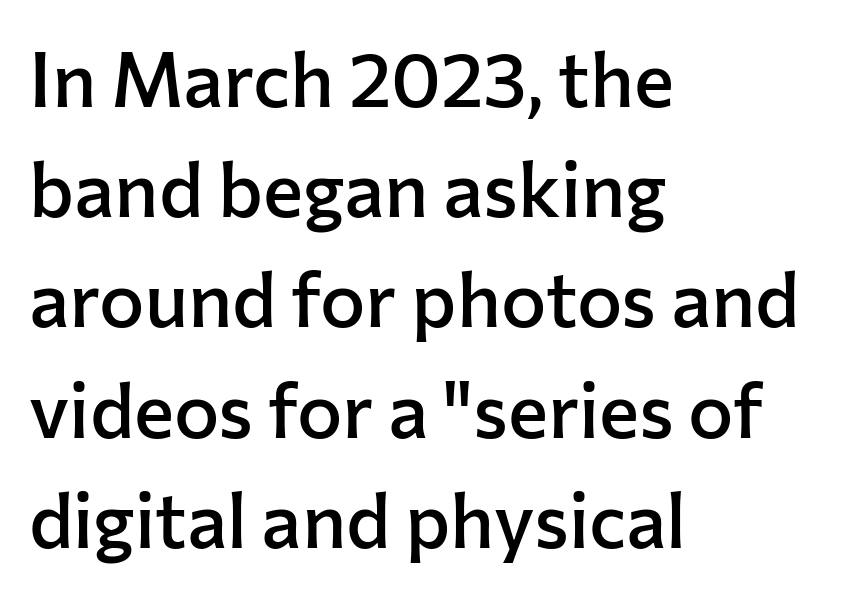
The area under the type is left untouched. Tracking value appears to be zero — textbook default spacing. This block has exactly the height ordinary leading produces. I'd describe the lettering as semibold — firm but not a full bold.
